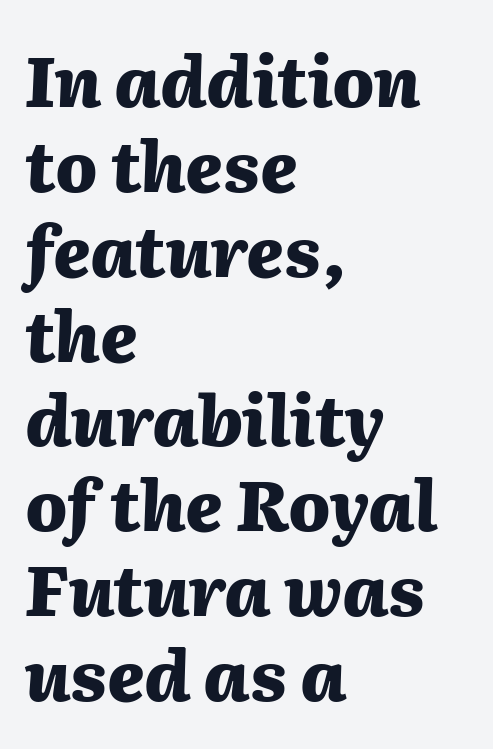
{"italic": "yes", "lean": "right", "slant_degrees": 2, "bold": "yes", "weight": "heavy", "width": "normal", "stroke_contrast": "medium", "x_height": "medium", "monospaced": "no", "underline": "no", "align": "left", "line_spacing_ratio": 1.23, "letter_spacing": "normal", "letter_spacing_em": 0.0, "glyph_px": 69}
